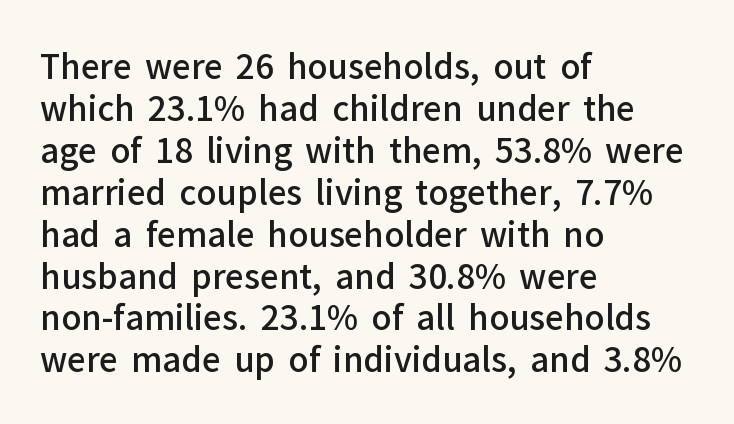
{"serif": "no", "italic": "no", "bold": "semi", "weight": "semibold", "width": "normal", "stroke_contrast": "low", "x_height": "medium", "monospaced": "no", "underline": "no", "align": "left", "line_spacing": "normal", "line_spacing_ratio": 1.27, "letter_spacing": "normal", "letter_spacing_em": 0.0, "glyph_px": 33}
